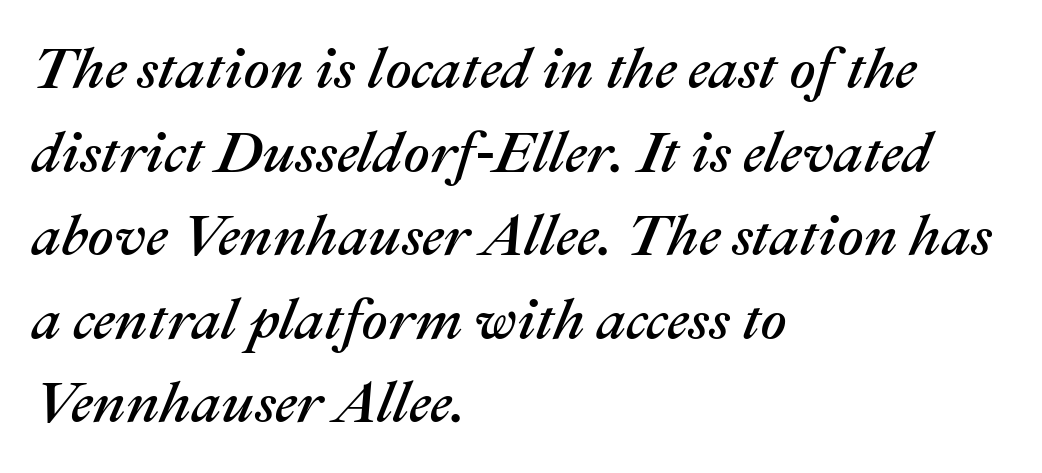
{"italic": "yes", "lean": "right", "slant_degrees": 22, "width": "normal", "stroke_contrast": "medium", "x_height": "medium", "monospaced": "no", "underline": "no", "align": "left", "line_spacing": "normal", "line_spacing_ratio": 1.44, "letter_spacing": "normal", "letter_spacing_em": 0.0, "glyph_px": 58}
